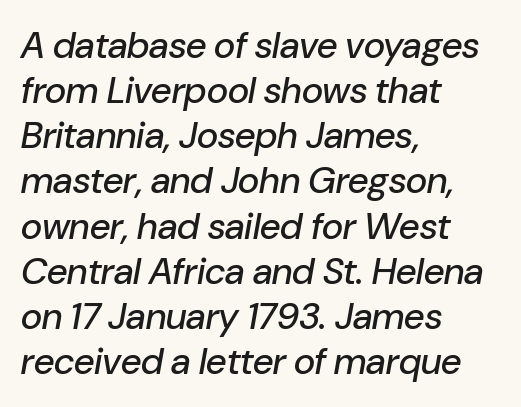
Glyph-to-glyph distance matches everyday printed text. Left-aligned paragraph, ragged on the right. Tall strokes in this sample are angled rather than plumb. The area under the type is left untouched. The face used here is proportionally spaced, like ordinary book or web type.
